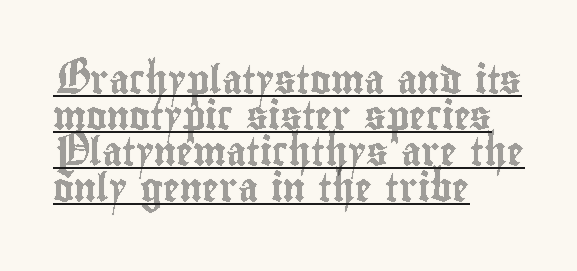
The image shows 28 px condensed type, upright; set left-aligned, normal line spacing (1.29x), normal letter spacing, underlined; a small x-height.
